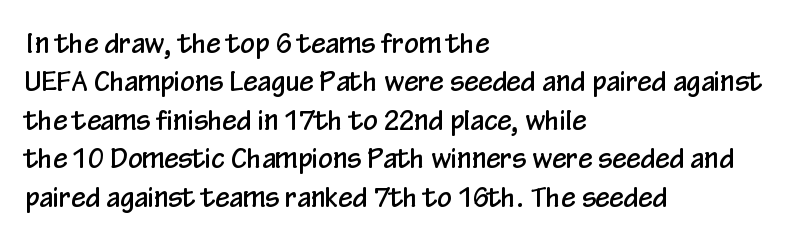
Q: Is the text italic (slanted)? A: No, it is upright.
Q: Is the text underlined? A: No.
Q: How is the paragraph aligned? A: Left-aligned.
Q: Is the spacing between letters normal or unusually wide? A: Normal.
Q: Is the spacing between lines tight, normal or loose? A: Normal.
